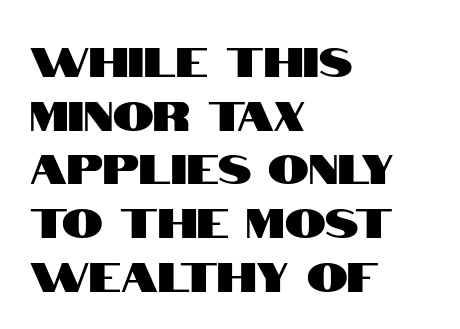
Q: Is the text italic (slanted)? A: No, it is upright.
Q: Is the typeface a serif or a sans-serif typeface? A: Sans-serif.
Q: Is the text underlined? A: No.
Q: How is the paragraph aligned? A: Left-aligned.
Q: Is the spacing between letters normal or unusually wide? A: Normal.
Q: Is the spacing between lines tight, normal or loose? A: Normal.
Q: Width (condensed, normal, or wide)? A: Condensed.
Q: Stroke contrast? A: High.
Q: x-height? A: Large.
Q: Monospaced? A: No.
